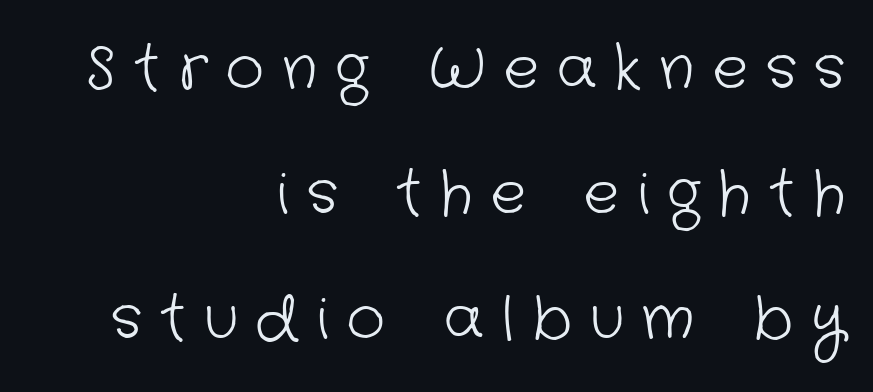
Successive baselines arrive slowly, with a big drop between each. Underline: absent. Stroke thickness stays within the range of a standard reading face or lighter. The text was rendered using a sans face with plain stroke endings. Each letter keeps its own natural width here, so spacing adapts to shape. The face used here is rendered with a markedly widened letterfit.
